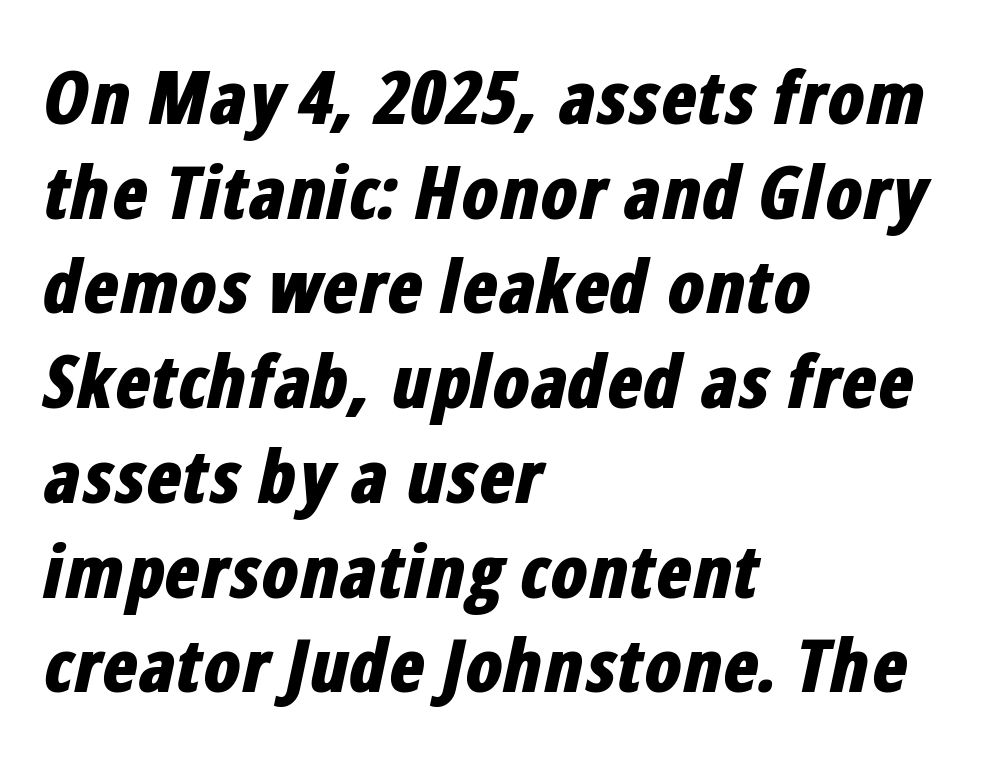
{"italic": "yes", "lean": "right", "slant_degrees": 12, "bold": "yes", "weight": "bold", "width": "condensed", "stroke_contrast": "low", "x_height": "medium", "monospaced": "no", "underline": "no", "align": "left", "line_spacing": "normal", "line_spacing_ratio": 1.28, "letter_spacing": "normal", "letter_spacing_em": 0.0, "glyph_px": 74}
